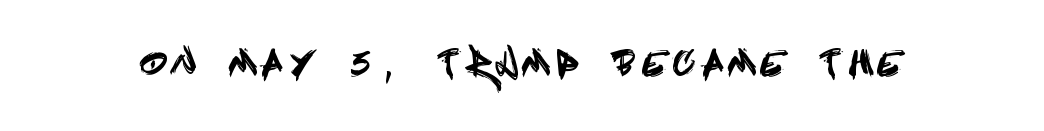
{"serif": "no", "width": "condensed", "x_height": "large", "underline": "no", "letter_spacing": "wide", "letter_spacing_em": 0.33, "glyph_px": 33}
